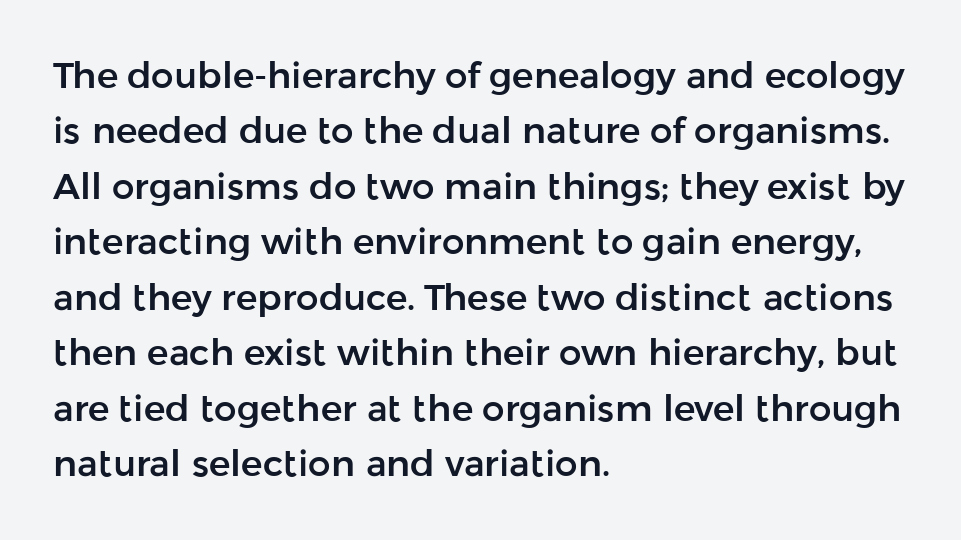
The image shows 36 px sans-serif type, upright; set left-aligned, normal line spacing (1.54x), normal letter spacing, not underlined; low stroke contrast and a medium x-height.
